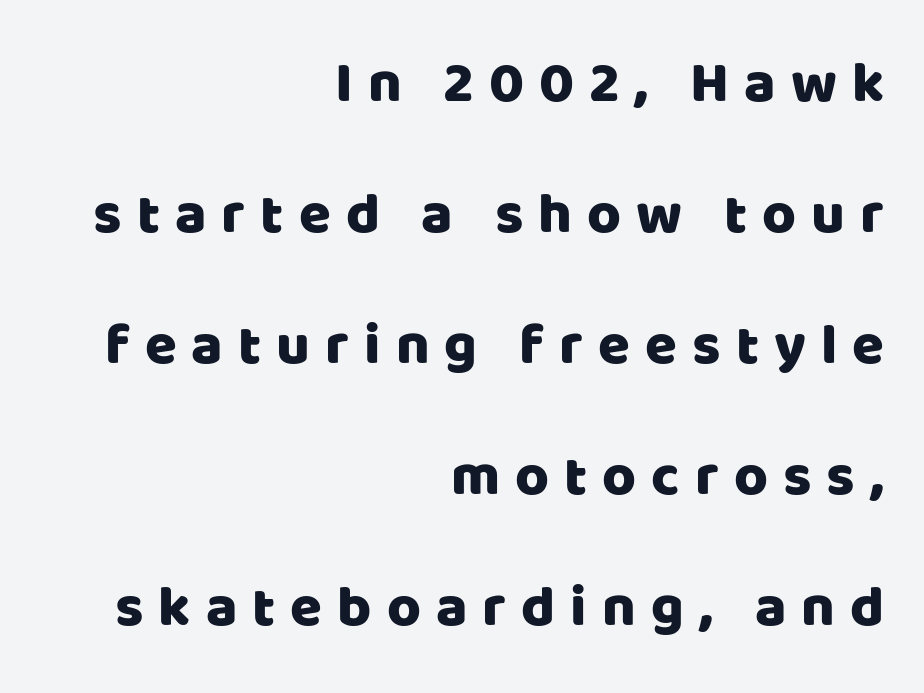
Q: Is the text italic (slanted)? A: No, it is upright.
Q: Is the typeface a serif or a sans-serif typeface? A: Sans-serif.
Q: Is the text underlined? A: No.
Q: How is the paragraph aligned? A: Right-aligned.
Q: Is the spacing between letters normal or unusually wide? A: Unusually wide.
Q: Is the spacing between lines tight, normal or loose? A: Loose.
Q: Width (condensed, normal, or wide)? A: Normal.
Q: Stroke contrast? A: Low.
Q: x-height? A: Large.
Q: Monospaced? A: No.
